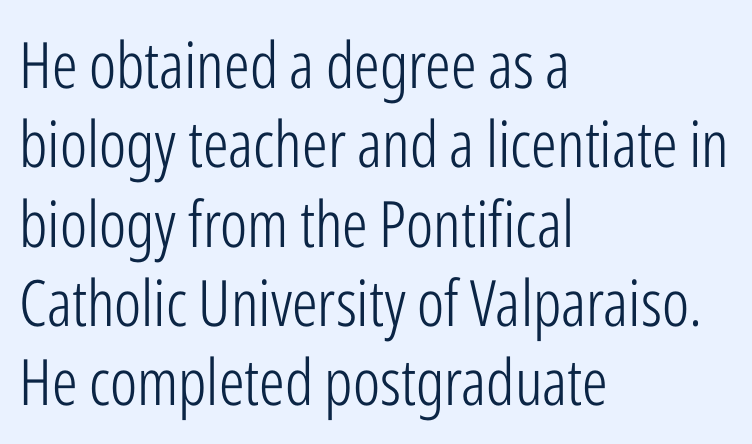
Stem width sits at or under what a default text font uses. Serif or sans? Sans — the stroke terminals are bare. A typesetter would call this zero additional tracking. This sample is left-justified, so line endings fall wherever the words run out.
